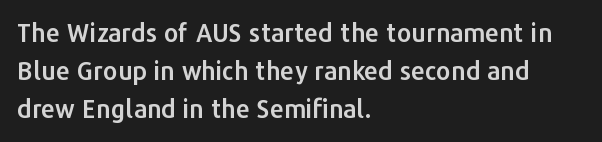
{"italic": "no", "underline": "no", "align": "left", "line_spacing": "normal", "line_spacing_ratio": 1.53, "letter_spacing": "normal", "letter_spacing_em": 0.0, "glyph_px": 25}
